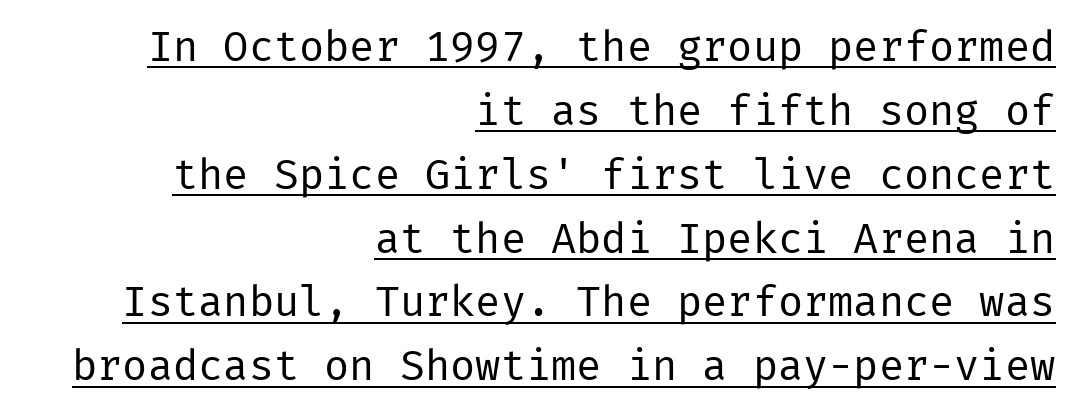
This sample is right-justified, so line beginnings fall wherever the words allow. The horizontal fit of the characters is conventional and even. Leading matches the norm, producing a regular column. Compared with a typical body face, this is equally light or lighter still.
